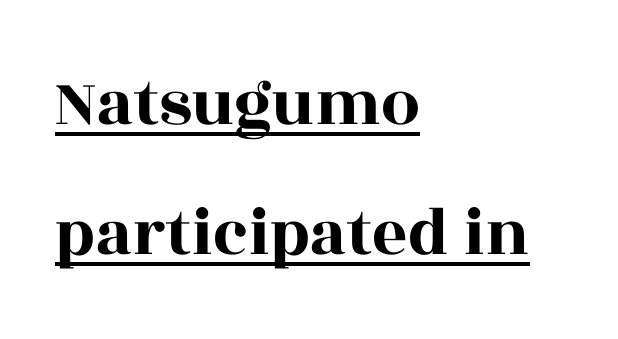
Q: Is the text italic (slanted)? A: No, it is upright.
Q: Is the typeface a serif or a sans-serif typeface? A: Serif.
Q: Is the text underlined? A: Yes.
Q: How is the paragraph aligned? A: Left-aligned.
Q: Is the spacing between letters normal or unusually wide? A: Normal.
Q: Width (condensed, normal, or wide)? A: Wide.
Q: x-height? A: Large.
Q: Monospaced? A: No.
